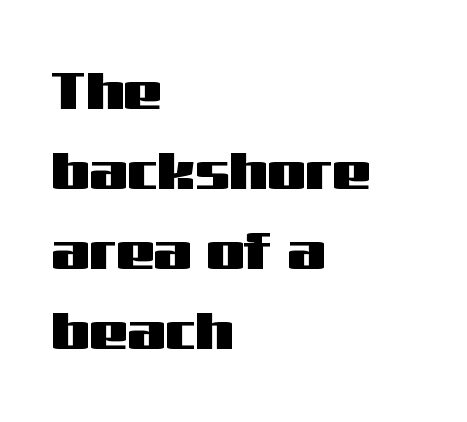
{"serif": "no", "italic": "no", "width": "wide", "stroke_contrast": "medium", "x_height": "medium", "monospaced": "no", "underline": "no", "align": "left", "line_spacing": "normal", "line_spacing_ratio": 1.48, "letter_spacing": "normal", "letter_spacing_em": 0.0, "glyph_px": 54}
